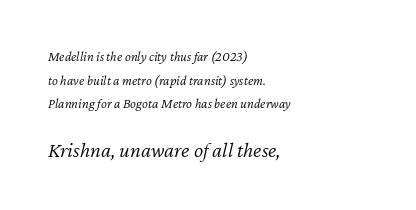
The image shows 22 px text type, italic (leaning right); set left-aligned, normal line spacing (1.69x), normal letter spacing, not underlined; the second (bottom) block is 1.57x larger.
